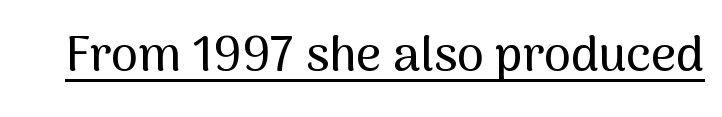
The rendering shows plain stroke endings on the letterforms — a sans-serif design. The letters stand upright; this is a roman face. Words appear dense and cohesive because spacing is normal. The lettering is marked with a stroke running underneath it. Looks like regular typesetting: each glyph gets only the width it needs.
